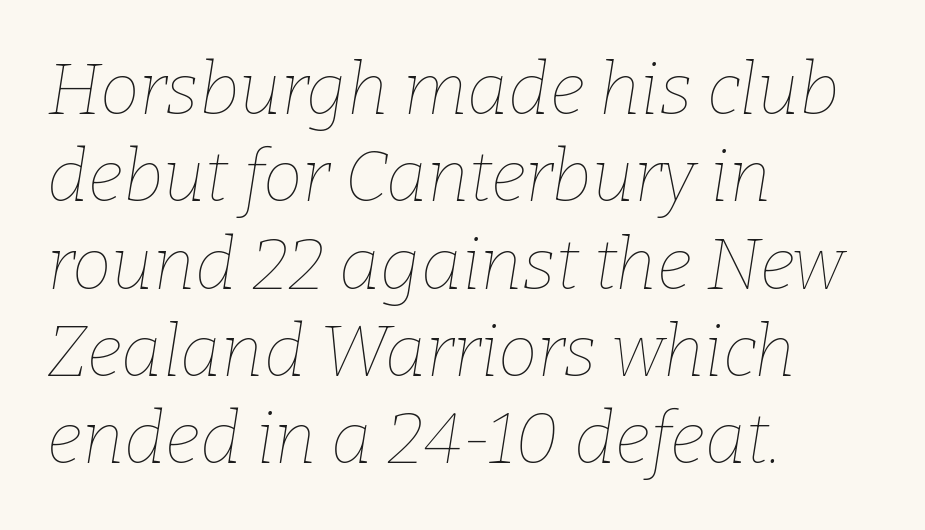
The paragraph has a hard left edge and a soft right edge. Is the letter spacing exaggerated? No — it looks like the ordinary default. Descenders are the only things crossing below the line. The typography opts for an oblique posture over an upright one. No chunkiness to these letters — they're not bold.
